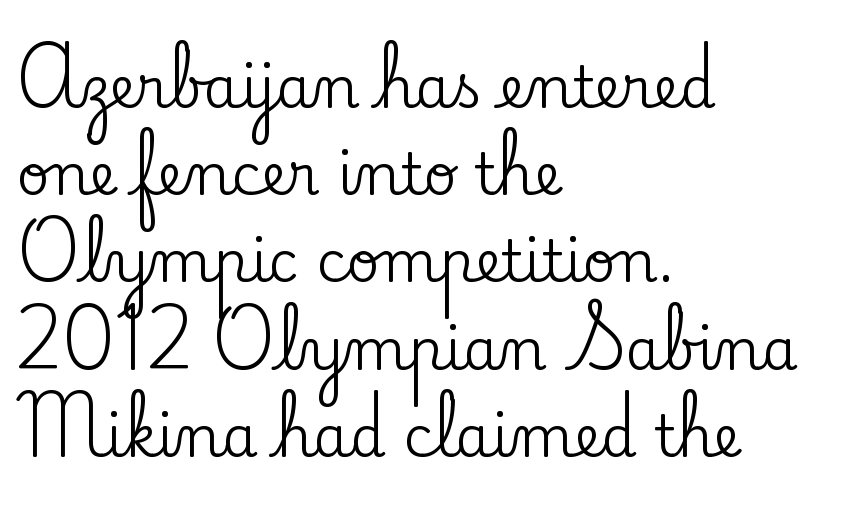
This sample has the flowing, uneven cadence of proportional lettering. Glance below the letters and you will spot only blank space. Upright lettering throughout. Regular leading.
